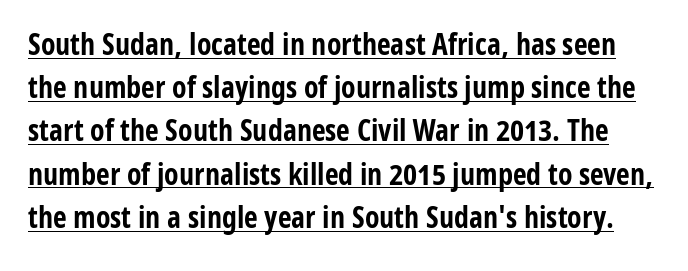
Q: Is the text bold? A: Yes.
Q: Is the text italic (slanted)? A: No, it is upright.
Q: Is the typeface a serif or a sans-serif typeface? A: Sans-serif.
Q: Is the text underlined? A: Yes.
Q: Is the spacing between letters normal or unusually wide? A: Normal.
Q: Is the spacing between lines tight, normal or loose? A: Normal.
Q: Width (condensed, normal, or wide)? A: Condensed.
Q: Stroke contrast? A: Low.
Q: x-height? A: Medium.
Q: Monospaced? A: No.
